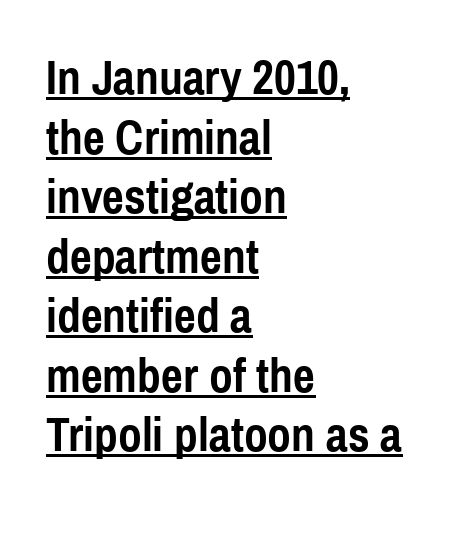
Q: Is the text bold? A: Yes.
Q: Is the text italic (slanted)? A: No, it is upright.
Q: Is the typeface a serif or a sans-serif typeface? A: Sans-serif.
Q: Is the text underlined? A: Yes.
Q: How is the paragraph aligned? A: Left-aligned.
Q: Is the spacing between letters normal or unusually wide? A: Normal.
Q: Width (condensed, normal, or wide)? A: Condensed.
Q: x-height? A: Medium.
Q: Monospaced? A: No.
